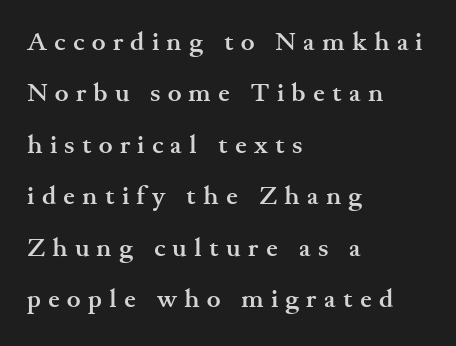
Q: Is the text bold? A: Yes.
Q: Is the text italic (slanted)? A: No, it is upright.
Q: Is the text underlined? A: No.
Q: How is the paragraph aligned? A: Left-aligned.
Q: Is the spacing between letters normal or unusually wide? A: Unusually wide.
Q: Is the spacing between lines tight, normal or loose? A: Loose.
